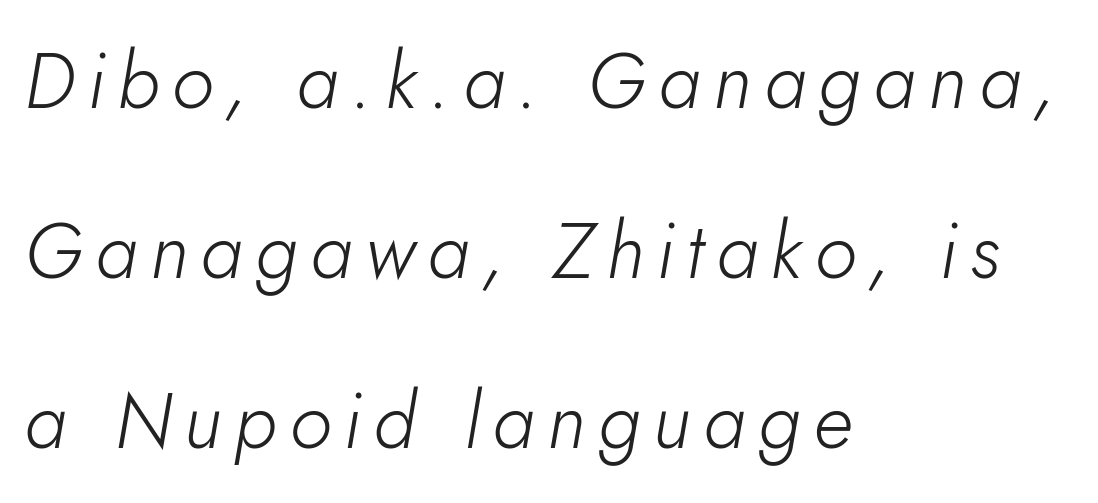
The image shows 78 px light type, italic (leaning right); set left-aligned, loose line spacing (2.18x), not underlined; low stroke contrast and a small x-height.
